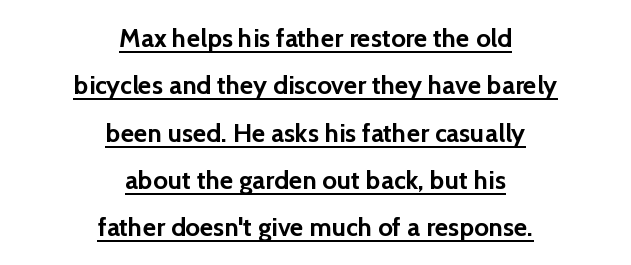
The image shows 26 px bold type, upright; set centered, line spacing 1.82x, normal letter spacing, underlined.
